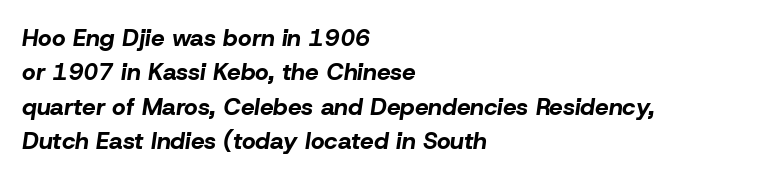
Q: Is the text bold? A: Yes.
Q: Is the text italic (slanted)? A: Yes, it leans right by about 8 degrees.
Q: Is the text underlined? A: No.
Q: How is the paragraph aligned? A: Left-aligned.
Q: Is the spacing between letters normal or unusually wide? A: Normal.
Q: Is the spacing between lines tight, normal or loose? A: Normal.
